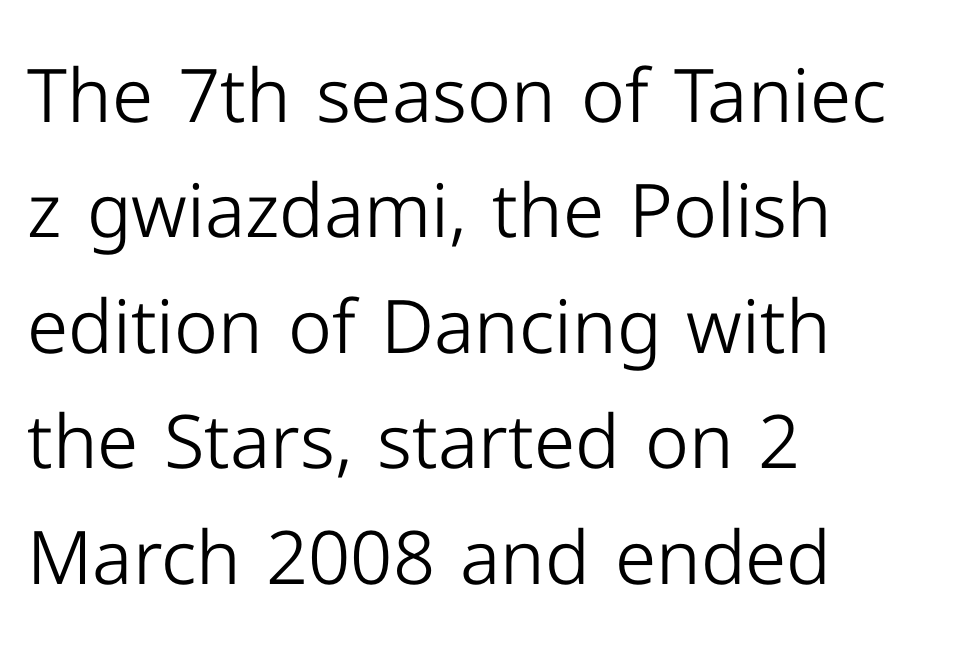
The face looks like a standard text weight, possibly lighter. Honestly, the letter spacing is just normal — you wouldn't notice it. Regarding serifs, this sample does without them. The baseline area is clear. Normally led — the rows are evenly, conventionally spaced.
